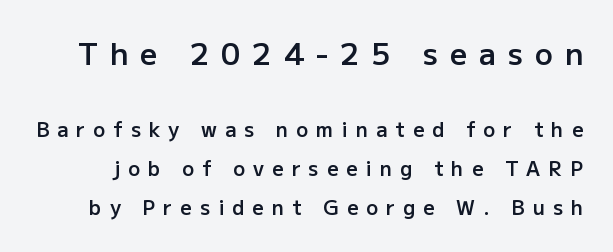
The image shows 30 px semibold sans-serif type, upright; set loose line spacing (1.96x), unusually wide letter spacing (+0.4 em), not underlined; the first (top) block is 1.5x larger; low stroke contrast and a medium x-height.
